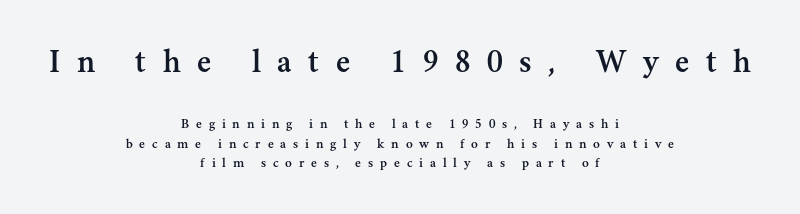
{"serif": "yes", "italic": "no", "width": "normal", "stroke_contrast": "medium", "x_height": "small", "monospaced": "no", "underline": "no", "align": "center", "line_spacing": "normal", "line_spacing_ratio": 1.39, "letter_spacing": "wide", "letter_spacing_em": 0.49, "larger_block": "first", "size_ratio": 2.43, "glyph_px": 34}
